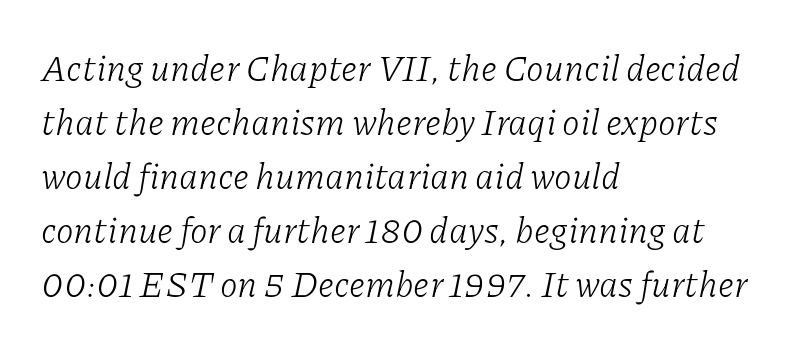
{"serif": "yes", "italic": "yes", "lean": "right", "slant_degrees": 11, "bold": "no", "weight": "light", "width": "normal", "stroke_contrast": "low", "x_height": "medium", "monospaced": "no", "underline": "no", "align": "left", "line_spacing": "normal", "line_spacing_ratio": 1.5, "letter_spacing": "normal", "letter_spacing_em": 0.0, "glyph_px": 36}
